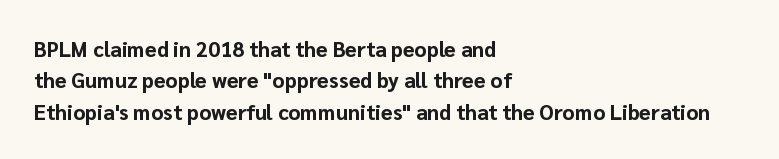
{"italic": "no", "bold": "yes", "underline": "no", "align": "left", "line_spacing": "normal", "line_spacing_ratio": 1.49, "letter_spacing": "normal", "letter_spacing_em": 0.0, "glyph_px": 21}
